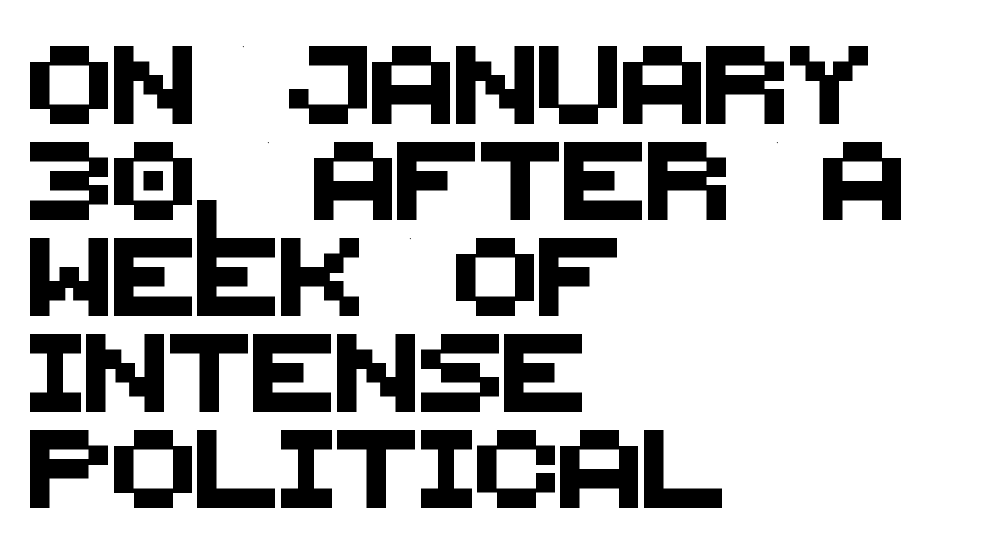
The image shows 78 px sans-serif type; set left-aligned, line spacing 1.23x, normal letter spacing, not underlined; medium stroke contrast and a large x-height.
